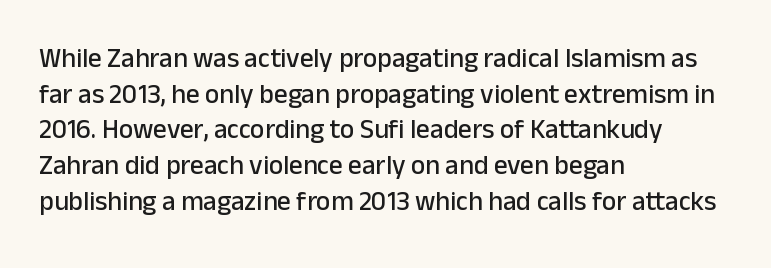
The image shows 27 px text type, upright; set left-aligned, normal line spacing (1.32x), normal letter spacing, not underlined.
